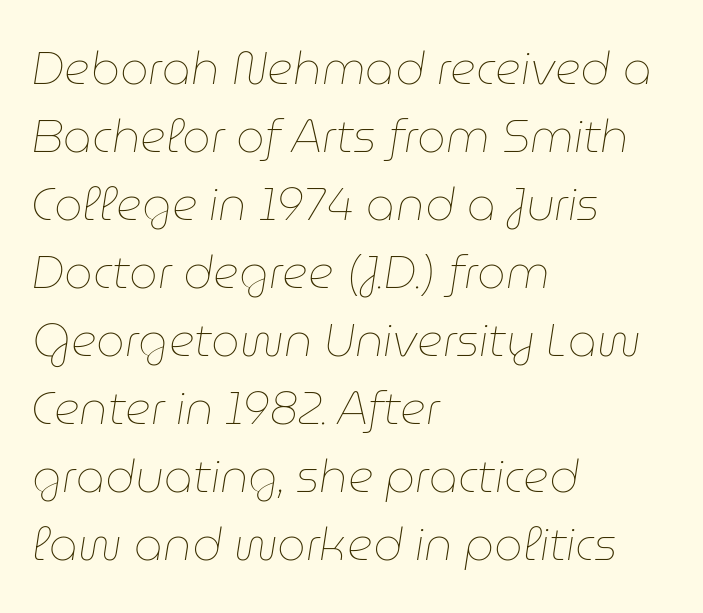
Q: Is the text bold? A: No.
Q: Is the text italic (slanted)? A: Yes, it leans right by about 9 degrees.
Q: Is the text underlined? A: No.
Q: How is the paragraph aligned? A: Left-aligned.
Q: Is the spacing between letters normal or unusually wide? A: Normal.
Q: Is the spacing between lines tight, normal or loose? A: Normal.
Q: Width (condensed, normal, or wide)? A: Normal.
Q: Stroke contrast? A: Low.
Q: x-height? A: Medium.
Q: Monospaced? A: No.
